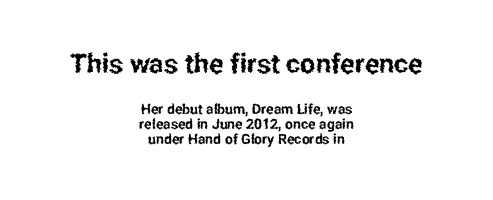
{"italic": "no", "underline": "no", "align": "center", "line_spacing": "tight", "line_spacing_ratio": 1.08, "letter_spacing": "normal", "letter_spacing_em": 0.0, "larger_block": "first", "size_ratio": 1.93, "glyph_px": 27}
